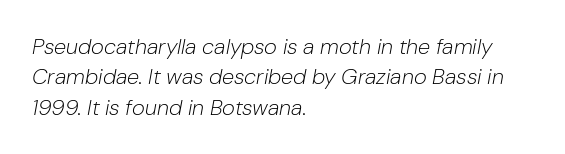
The image shows 22 px text type, italic (leaning right); set left-aligned, normal line spacing (1.38x), normal letter spacing, not underlined.
